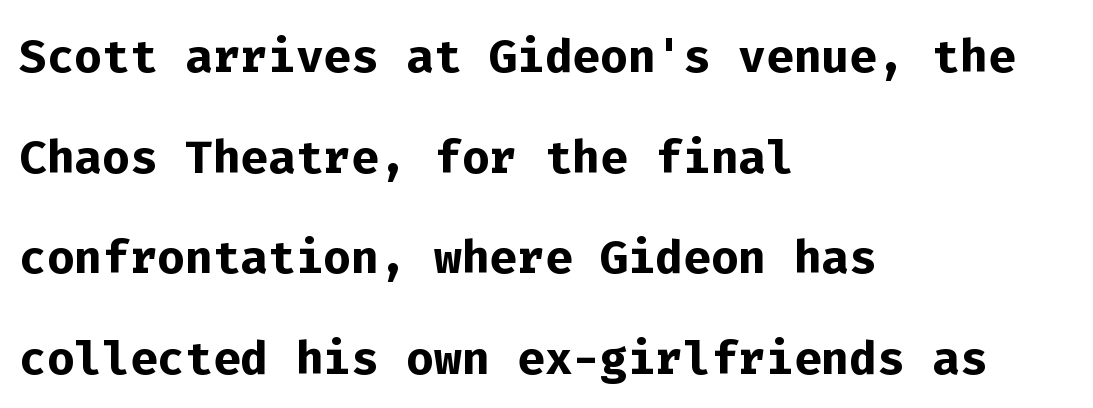
{"serif": "no", "italic": "no", "bold": "yes", "weight": "semibold", "width": "normal", "stroke_contrast": "low", "x_height": "medium", "monospaced": "yes", "underline": "no", "align": "left", "line_spacing": "normal", "line_spacing_ratio": 1.55, "letter_spacing": "normal", "letter_spacing_em": 0.0, "glyph_px": 65}
